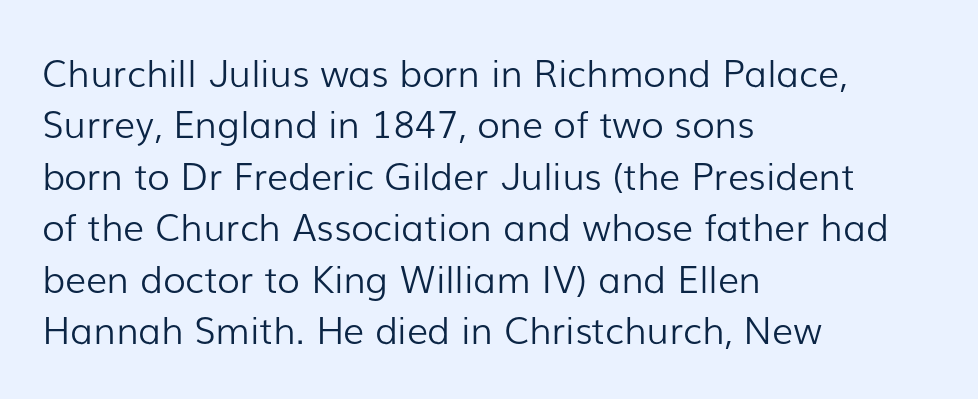
Ascenders rise straight up at ninety degrees. The typeface has the unassuming heft of standard copy or less. Do the characters align in a grid? No, the font is proportional. The horizontal fit of the characters is conventional and even. This rendering employs a face without finishing strokes, i.e., a sans-serif.
